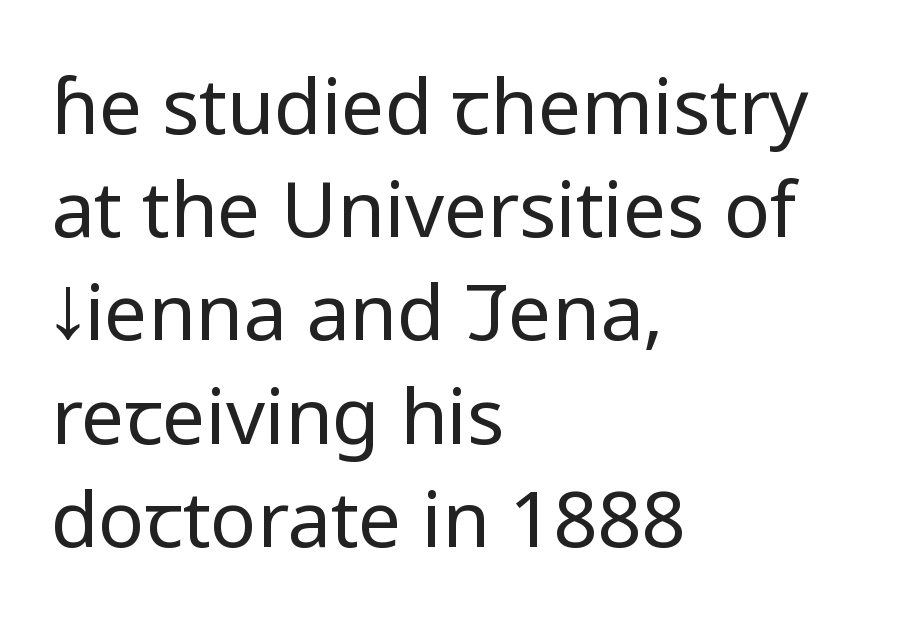
The image shows 77 px regular-weight sans-serif type, upright; set left-aligned, normal line spacing (1.34x), normal letter spacing, not underlined; low stroke contrast and a medium x-height.
